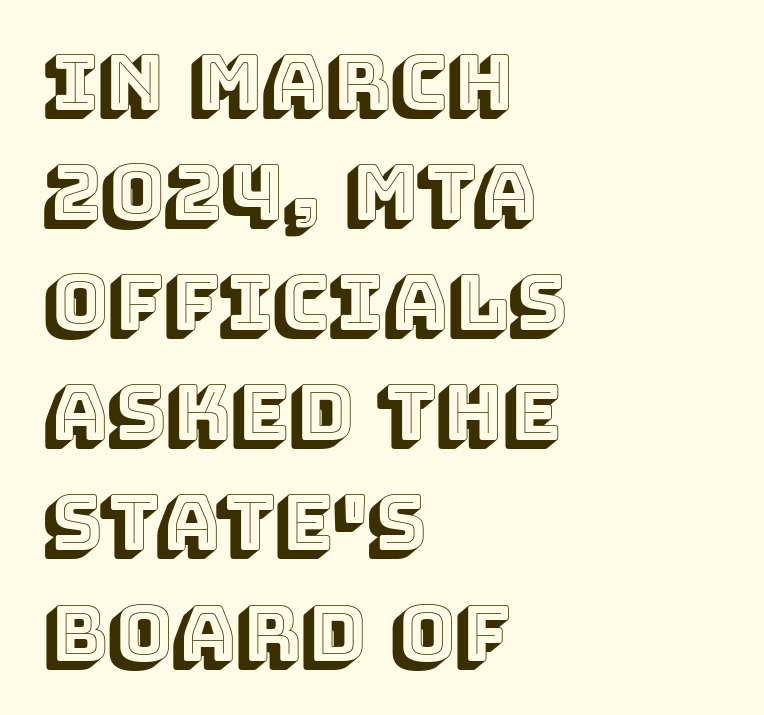
Q: Is the text italic (slanted)? A: No, it is upright.
Q: Is the text underlined? A: No.
Q: How is the paragraph aligned? A: Left-aligned.
Q: Is the spacing between letters normal or unusually wide? A: Normal.
Q: Is the spacing between lines tight, normal or loose? A: Normal.
Q: Width (condensed, normal, or wide)? A: Normal.
Q: x-height? A: Large.
Q: Monospaced? A: No.
